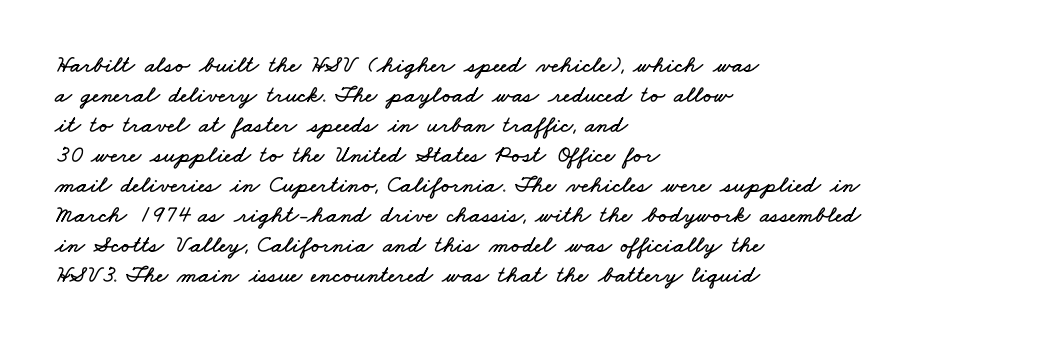
Q: Is the text underlined? A: No.
Q: How is the paragraph aligned? A: Left-aligned.
Q: Is the spacing between letters normal or unusually wide? A: Normal.
Q: Is the spacing between lines tight, normal or loose? A: Normal.
